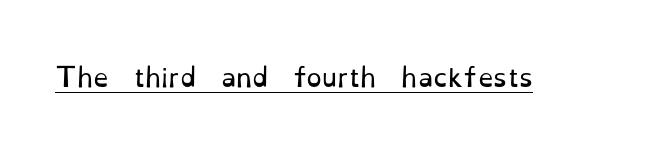
The letterforms sit at book weight or below. Posture: upright roman. Here the glyphs are tracked normally, forming tight word shapes. The words here are underlined.
